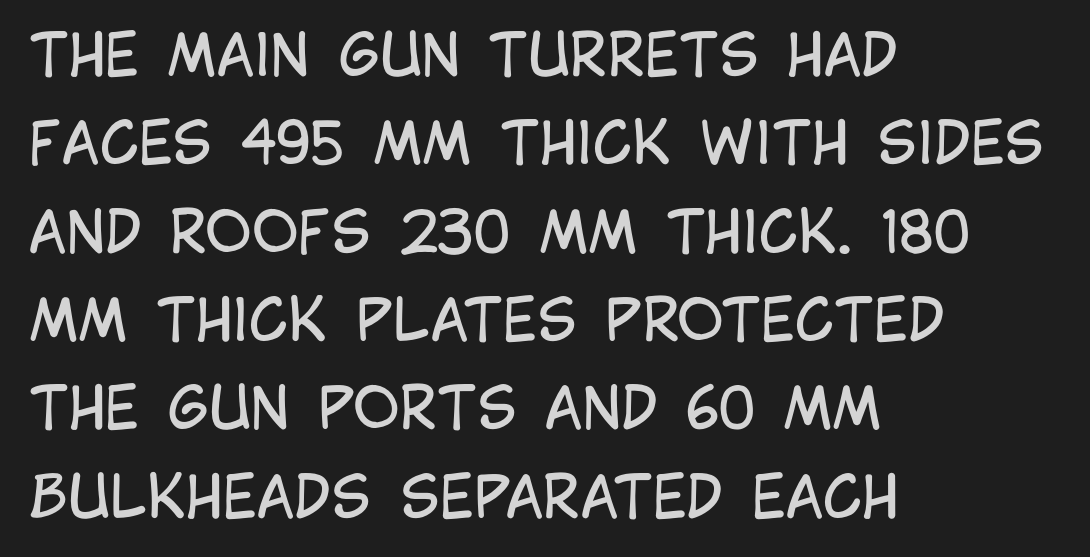
Q: Is the text bold? A: No.
Q: Is the text italic (slanted)? A: No, it is upright.
Q: Is the typeface a serif or a sans-serif typeface? A: Sans-serif.
Q: Is the text underlined? A: No.
Q: How is the paragraph aligned? A: Left-aligned.
Q: Is the spacing between letters normal or unusually wide? A: Normal.
Q: Is the spacing between lines tight, normal or loose? A: Normal.
Q: Width (condensed, normal, or wide)? A: Condensed.
Q: Stroke contrast? A: Low.
Q: x-height? A: Large.
Q: Monospaced? A: No.
